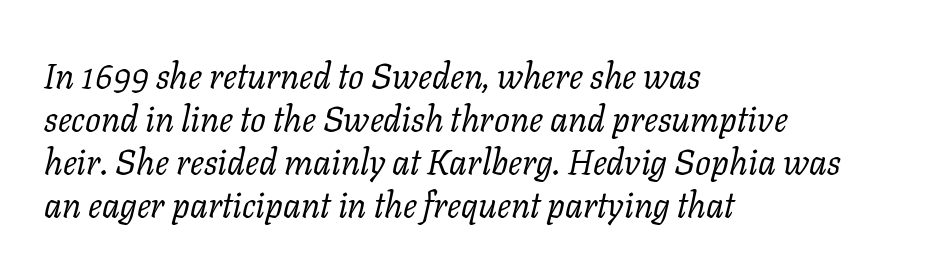
Q: Is the text bold? A: No.
Q: Is the text italic (slanted)? A: Yes, it leans right by about 11 degrees.
Q: Is the typeface a serif or a sans-serif typeface? A: Serif.
Q: Is the text underlined? A: No.
Q: How is the paragraph aligned? A: Left-aligned.
Q: Is the spacing between letters normal or unusually wide? A: Normal.
Q: Width (condensed, normal, or wide)? A: Normal.
Q: Stroke contrast? A: Low.
Q: x-height? A: Medium.
Q: Monospaced? A: No.
